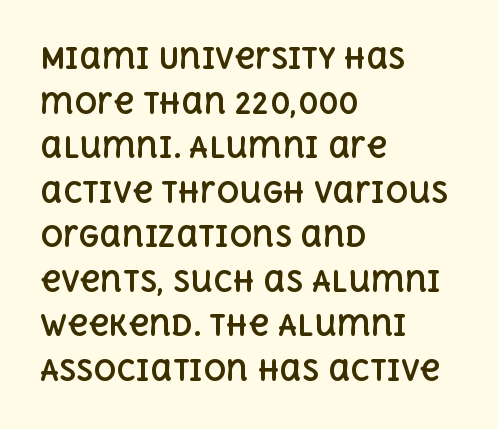
{"italic": "no", "bold": "yes", "weight": "bold", "width": "normal", "x_height": "large", "monospaced": "no", "underline": "no", "align": "left", "line_spacing": "normal", "line_spacing_ratio": 1.59, "letter_spacing": "normal", "letter_spacing_em": 0.0, "glyph_px": 28}
